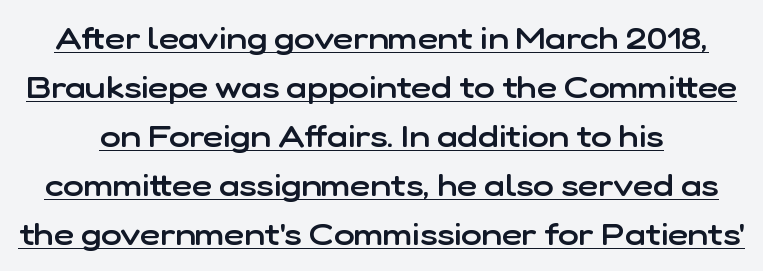
A typesetter would call this leading conventional body-copy spacing. The passage shown is typed in a proportional face where columns would drift. The face used here is a semibold: visibly heavier than regular, lighter than bold. The letters stand upright; this is a roman face.
